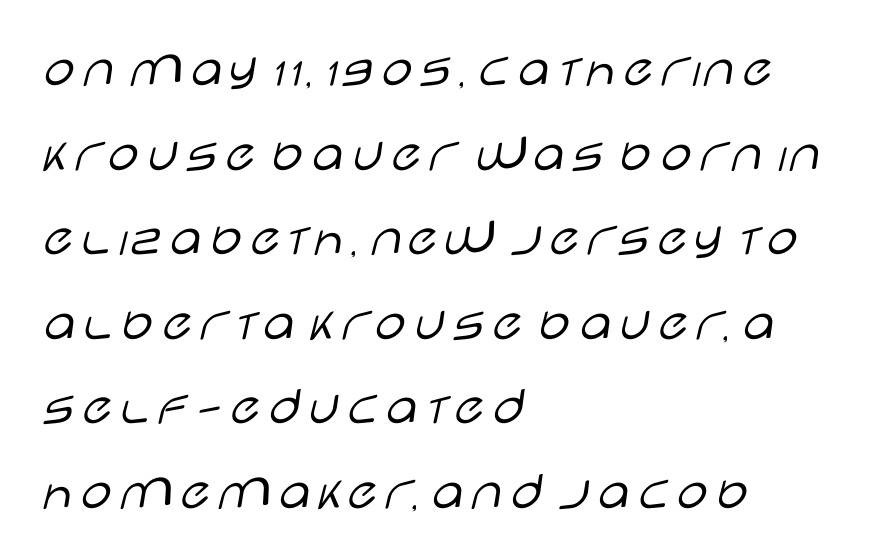
{"serif": "no", "bold": "no", "weight": "light", "width": "wide", "stroke_contrast": "low", "x_height": "large", "monospaced": "no", "underline": "no", "align": "left", "line_spacing": "normal", "line_spacing_ratio": 1.51, "letter_spacing": "normal", "letter_spacing_em": 0.0, "glyph_px": 56}
